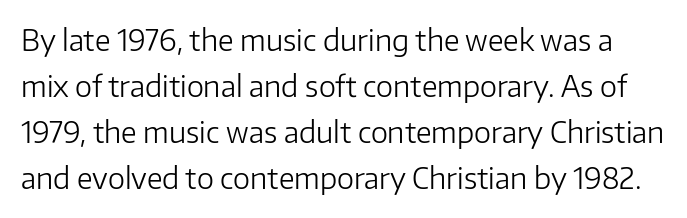
The image shows 29 px light sans-serif type, upright; set normal line spacing (1.59x), normal letter spacing, not underlined; low stroke contrast and a medium x-height.
